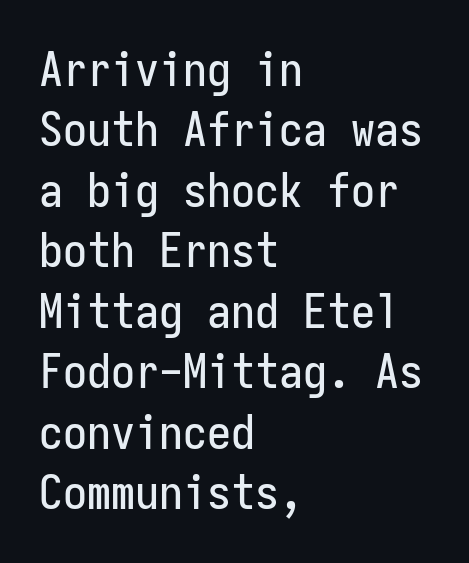
Q: Is the text italic (slanted)? A: No, it is upright.
Q: Is the typeface a serif or a sans-serif typeface? A: Sans-serif.
Q: Is the text underlined? A: No.
Q: How is the paragraph aligned? A: Left-aligned.
Q: Is the spacing between letters normal or unusually wide? A: Normal.
Q: Is the spacing between lines tight, normal or loose? A: Normal.
Q: Width (condensed, normal, or wide)? A: Condensed.
Q: Stroke contrast? A: Low.
Q: x-height? A: Medium.
Q: Monospaced? A: Yes.
